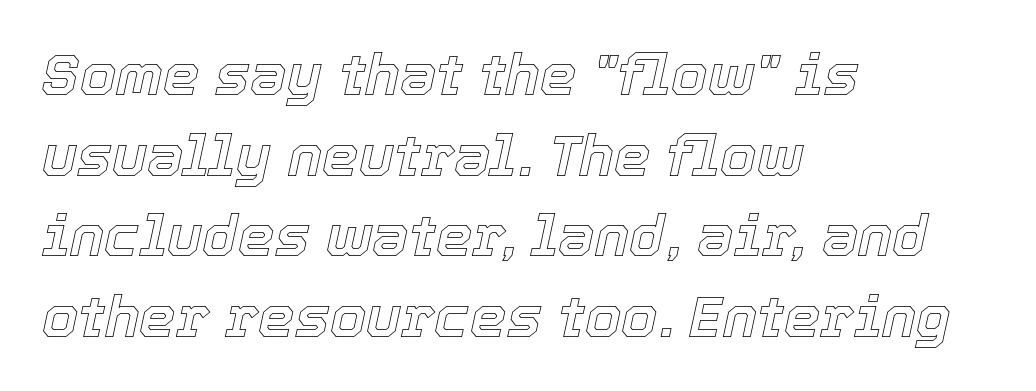
In CSS terms this would be text-align: left. The whole block is typeset with a tilt. How are the letters spaced? Ordinarily, with no added tracking. Think of a printed novel: that variable character pitch is what you see here.
